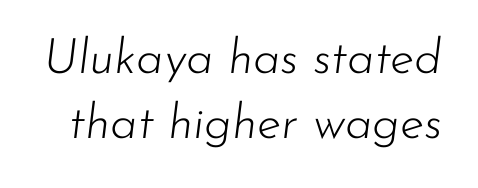
Q: Is the text bold? A: No.
Q: Is the text italic (slanted)? A: Yes, it leans right by about 7 degrees.
Q: Is the text underlined? A: No.
Q: Is the spacing between letters normal or unusually wide? A: Normal.
Q: Is the spacing between lines tight, normal or loose? A: Normal.
Q: Width (condensed, normal, or wide)? A: Normal.
Q: Stroke contrast? A: Low.
Q: x-height? A: Small.
Q: Monospaced? A: No.
